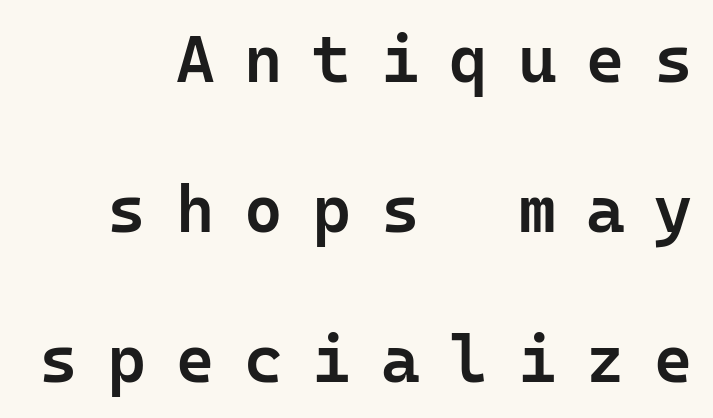
Q: Is the text bold? A: Semi-bold.
Q: Is the text italic (slanted)? A: No, it is upright.
Q: Is the typeface a serif or a sans-serif typeface? A: Sans-serif.
Q: Is the text underlined? A: No.
Q: How is the paragraph aligned? A: Right-aligned.
Q: Is the spacing between letters normal or unusually wide? A: Unusually wide.
Q: Is the spacing between lines tight, normal or loose? A: Loose.
Q: Width (condensed, normal, or wide)? A: Normal.
Q: Stroke contrast? A: Low.
Q: x-height? A: Medium.
Q: Monospaced? A: Yes.
